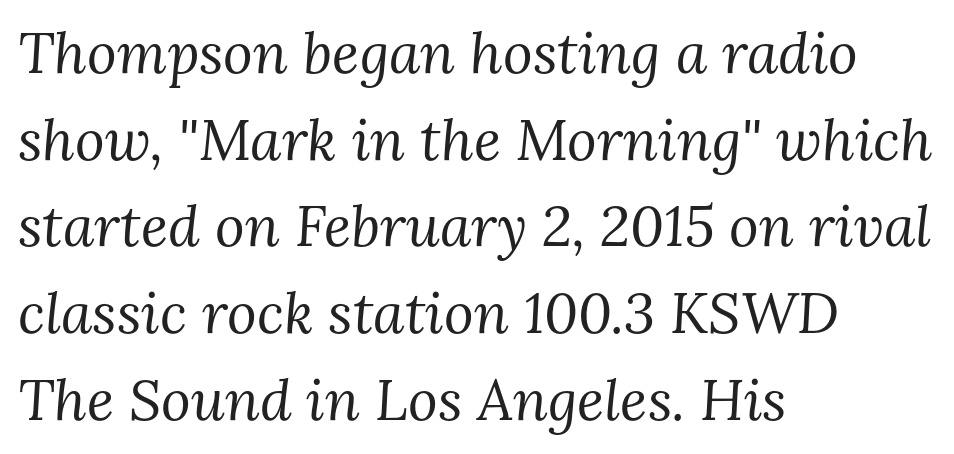
No extra tracking has been applied to these lines. The space between consecutive lines is moderate. The typeface chosen for these lines features serifs. A typesetter would mark this as italic.
